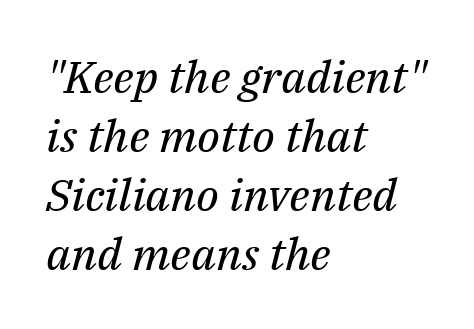
These lines sit exactly where default settings would place them. Decoration check: the copy has no underline. No chunkiness to these letters — they're not bold. The glyphs in this specimen are seriffed. Note the varied advance widths — an 'i' is clearly narrower than an 'm'.
